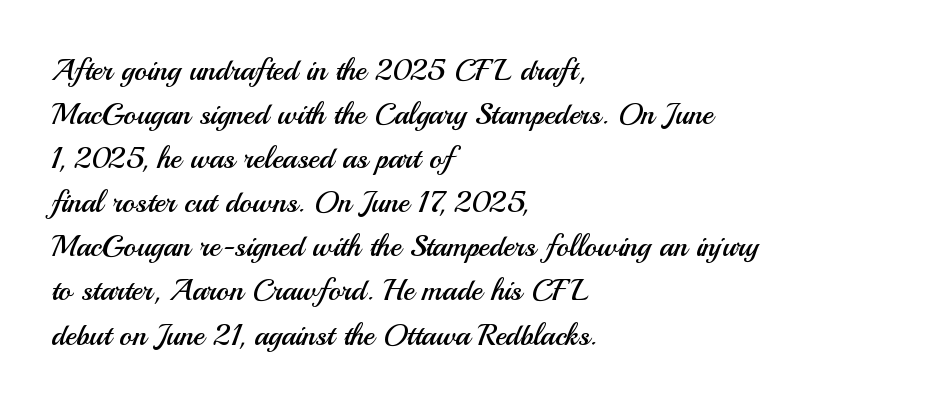
Q: Is the text bold? A: No.
Q: Is the text italic (slanted)? A: Yes.
Q: Is the typeface a serif or a sans-serif typeface? A: Sans-serif.
Q: Is the text underlined? A: No.
Q: How is the paragraph aligned? A: Left-aligned.
Q: Is the spacing between letters normal or unusually wide? A: Normal.
Q: Is the spacing between lines tight, normal or loose? A: Normal.
Q: Width (condensed, normal, or wide)? A: Normal.
Q: Stroke contrast? A: Medium.
Q: x-height? A: Small.
Q: Monospaced? A: No.
